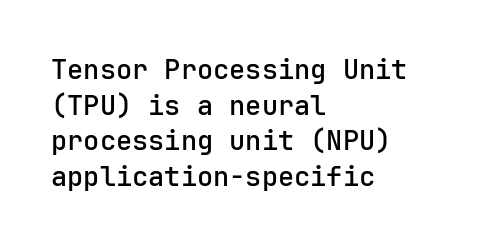
The image shows 27 px text type, upright; set left-aligned, normal line spacing (1.32x), normal letter spacing, not underlined.
